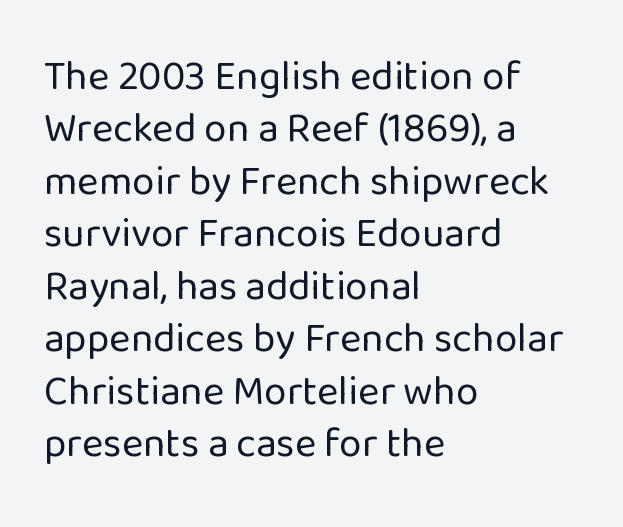
Q: Is the text bold? A: No.
Q: Is the text italic (slanted)? A: No, it is upright.
Q: Is the typeface a serif or a sans-serif typeface? A: Sans-serif.
Q: Is the text underlined? A: No.
Q: How is the paragraph aligned? A: Left-aligned.
Q: Is the spacing between letters normal or unusually wide? A: Normal.
Q: Is the spacing between lines tight, normal or loose? A: Normal.
Q: Width (condensed, normal, or wide)? A: Normal.
Q: Stroke contrast? A: Low.
Q: x-height? A: Medium.
Q: Monospaced? A: No.
